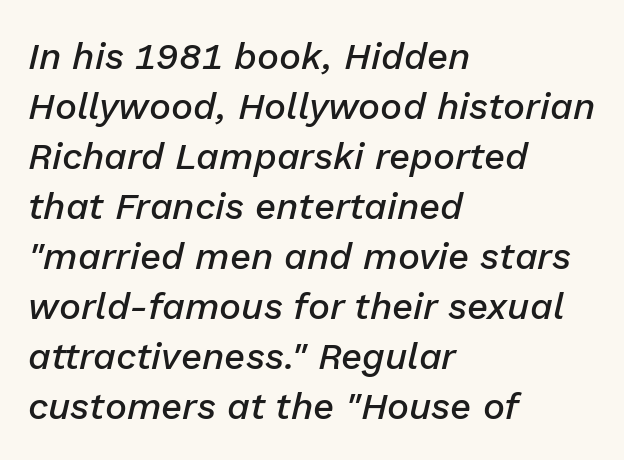
Q: Is the text bold? A: Semi-bold.
Q: Is the text italic (slanted)? A: Yes, it leans right by about 13 degrees.
Q: Is the text underlined? A: No.
Q: How is the paragraph aligned? A: Left-aligned.
Q: Is the spacing between letters normal or unusually wide? A: Normal.
Q: Is the spacing between lines tight, normal or loose? A: Normal.
Q: Width (condensed, normal, or wide)? A: Normal.
Q: Stroke contrast? A: Low.
Q: x-height? A: Medium.
Q: Monospaced? A: No.
